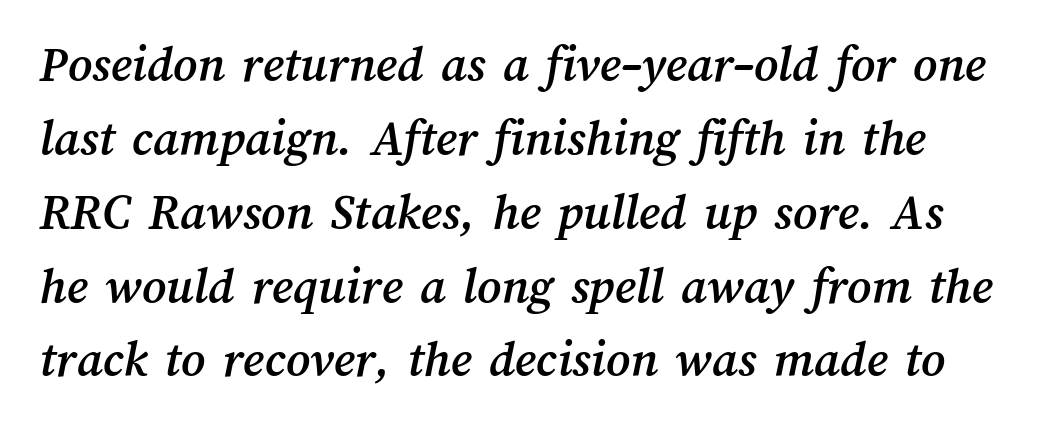
Q: Is the text underlined? A: No.
Q: Is the spacing between letters normal or unusually wide? A: Normal.
Q: Is the spacing between lines tight, normal or loose? A: Normal.
Q: Width (condensed, normal, or wide)? A: Normal.
Q: Stroke contrast? A: Medium.
Q: x-height? A: Medium.
Q: Monospaced? A: No.
